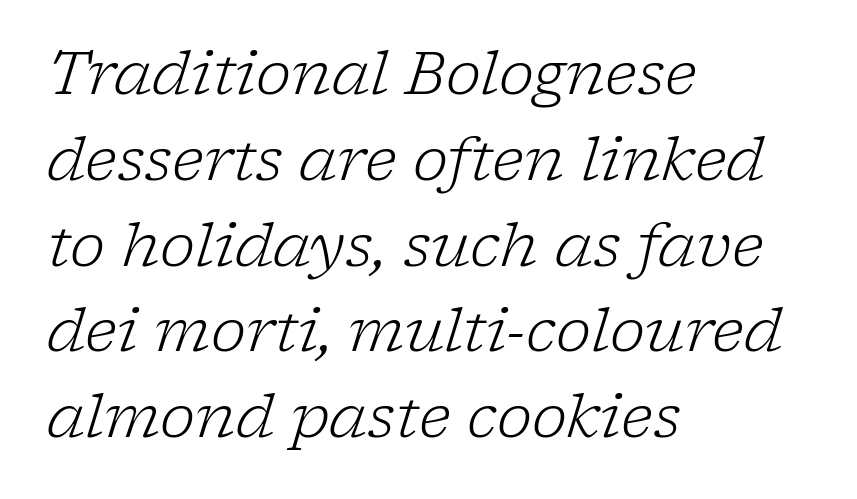
Q: Is the text bold? A: No.
Q: Is the text italic (slanted)? A: Yes, it leans right by about 17 degrees.
Q: Is the typeface a serif or a sans-serif typeface? A: Serif.
Q: Is the text underlined? A: No.
Q: How is the paragraph aligned? A: Left-aligned.
Q: Is the spacing between letters normal or unusually wide? A: Normal.
Q: Is the spacing between lines tight, normal or loose? A: Normal.
Q: Width (condensed, normal, or wide)? A: Normal.
Q: Stroke contrast? A: Low.
Q: x-height? A: Medium.
Q: Monospaced? A: No.
